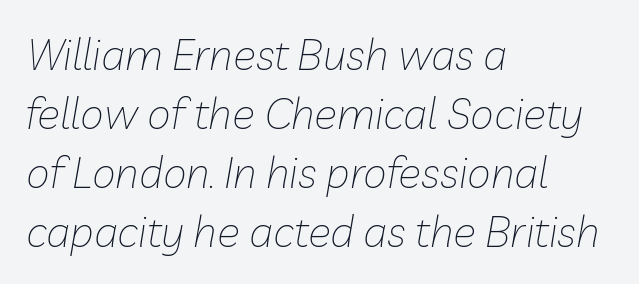
The image shows 43 px thin type, italic (leaning right); set left-aligned, normal line spacing (1.37x), normal letter spacing, not underlined; low stroke contrast and a medium x-height.
